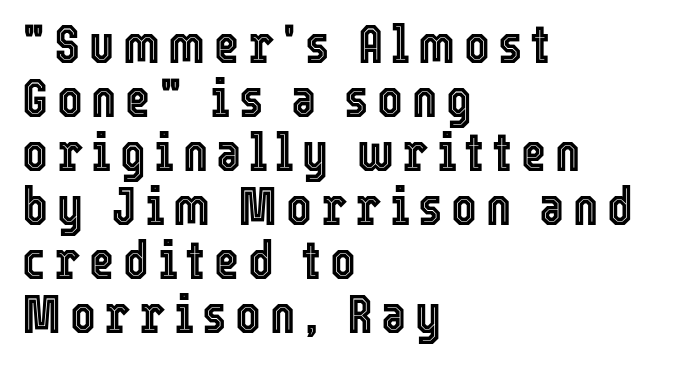
{"italic": "no", "width": "condensed", "x_height": "medium", "monospaced": "no", "underline": "no", "align": "left", "line_spacing": "tight", "line_spacing_ratio": 1.0, "glyph_px": 54}
